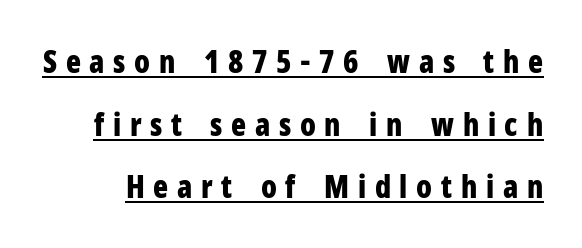
{"serif": "no", "italic": "no", "bold": "yes", "weight": "bold", "width": "condensed", "stroke_contrast": "low", "x_height": "medium", "monospaced": "no", "underline": "yes", "line_spacing": "loose", "line_spacing_ratio": 2.02, "letter_spacing": "wide", "letter_spacing_em": 0.28, "glyph_px": 31}
